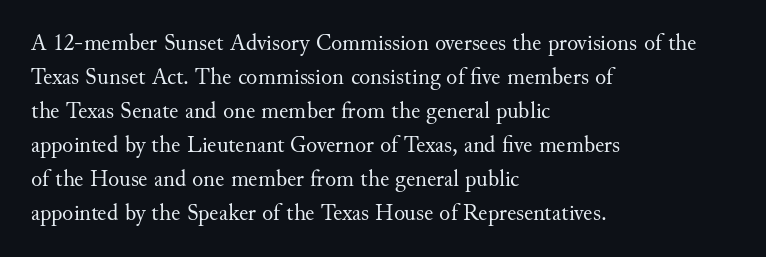
The image shows 23 px text type, upright; set left-aligned, normal line spacing (1.48x), normal letter spacing, not underlined.
